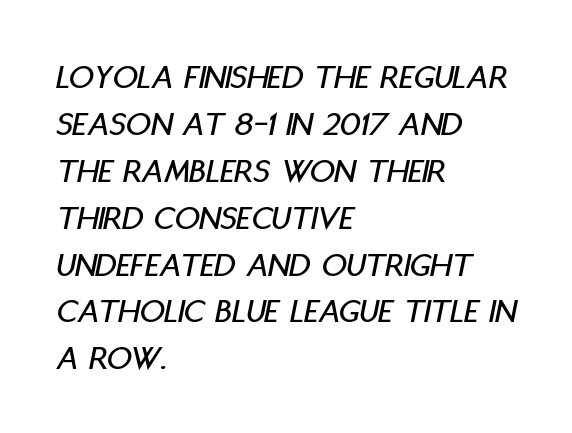
The image shows 35 px condensed type, italic (leaning right); set left-aligned, normal line spacing (1.34x), normal letter spacing, not underlined; low stroke contrast and a large x-height.
